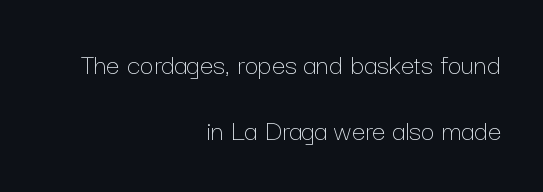
{"italic": "no", "bold": "no", "weight": "thin", "width": "normal", "stroke_contrast": "low", "x_height": "medium", "monospaced": "no", "underline": "no", "align": "right", "line_spacing": "loose", "line_spacing_ratio": 2.21, "letter_spacing": "normal", "letter_spacing_em": 0.0, "glyph_px": 30}
